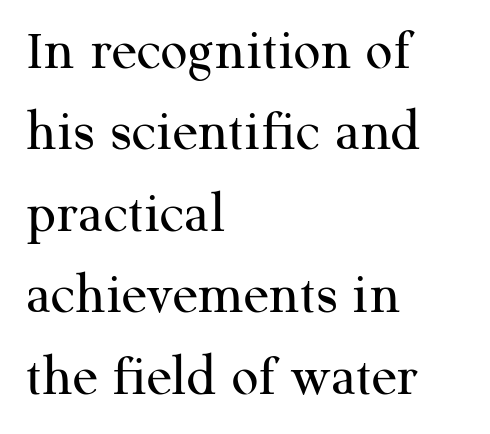
Nobody drew a line under any word here. Observe the serifs anchoring each vertical stroke in this sample. Heaviness? Minimal to ordinary, like unemphasized prose. The letterforms sit shoulder to shoulder at normal distance. The rendering anchors every line to the left-hand side.
